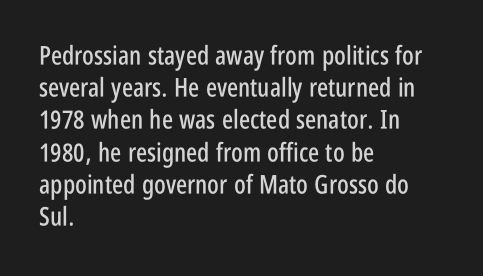
The image shows 26 px text type, upright; set left-aligned, line spacing 1.24x, normal letter spacing, not underlined.
